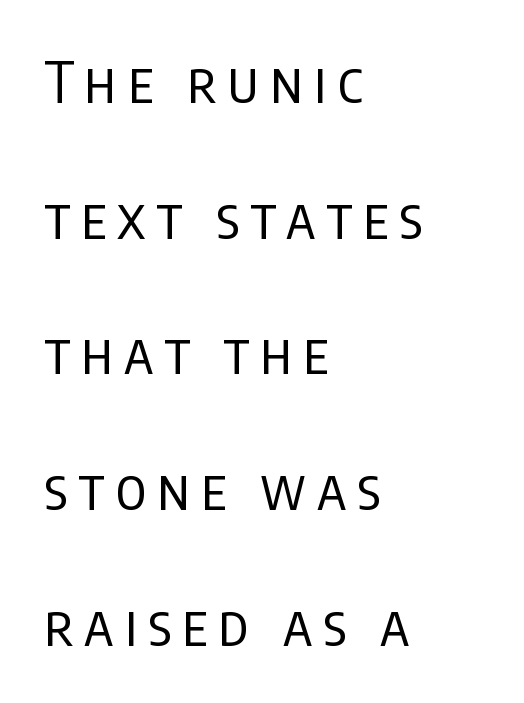
{"serif": "no", "italic": "no", "bold": "no", "weight": "regular", "width": "condensed", "stroke_contrast": "low", "x_height": "large", "monospaced": "no", "underline": "no", "align": "left", "line_spacing": "loose", "line_spacing_ratio": 2.38, "glyph_px": 57}
